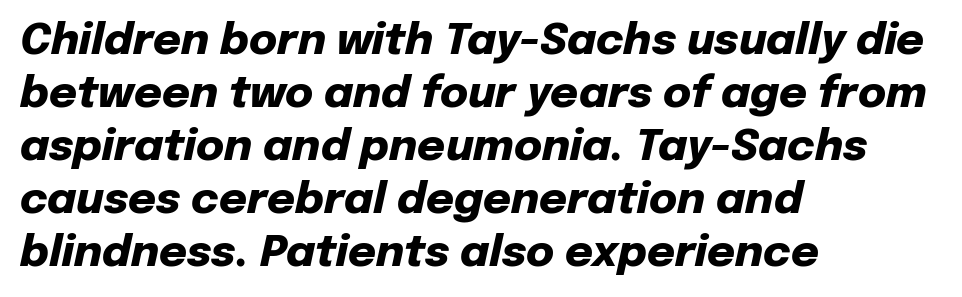
The image shows 43 px heavy type, italic (leaning right); set left-aligned, line spacing 1.23x, normal letter spacing, not underlined; low stroke contrast and a medium x-height.
